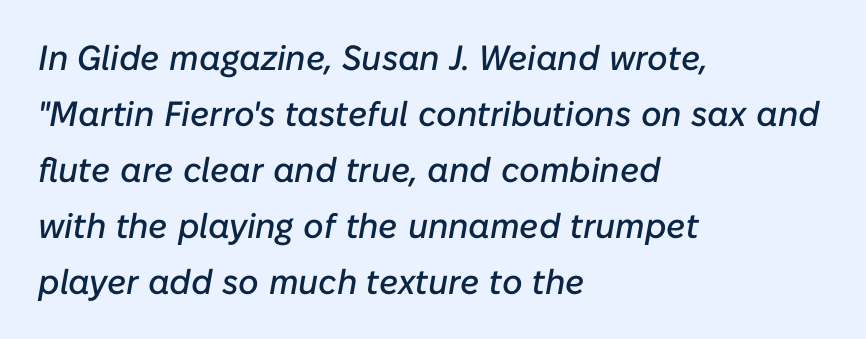
Q: Is the text italic (slanted)? A: Yes, it leans right by about 10 degrees.
Q: Is the text underlined? A: No.
Q: How is the paragraph aligned? A: Left-aligned.
Q: Is the spacing between letters normal or unusually wide? A: Normal.
Q: Is the spacing between lines tight, normal or loose? A: Normal.
Q: Width (condensed, normal, or wide)? A: Normal.
Q: Stroke contrast? A: Low.
Q: x-height? A: Medium.
Q: Monospaced? A: No.
